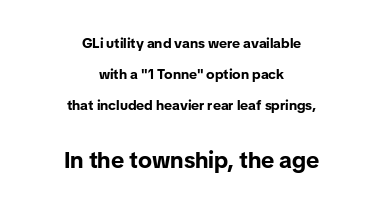
Q: Is the text bold? A: Yes.
Q: Is the text italic (slanted)? A: No, it is upright.
Q: Is the text underlined? A: No.
Q: How is the paragraph aligned? A: Centered.
Q: Is the spacing between letters normal or unusually wide? A: Normal.
Q: Is the spacing between lines tight, normal or loose? A: Loose.
Q: Which block of text is set in a larger size, the first (top) or the second (bottom)? A: The second (bottom) one.
